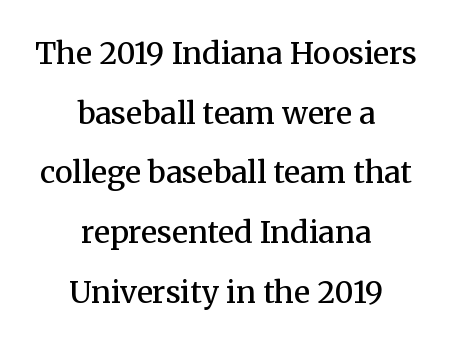
The image shows 30 px semibold serif type, upright; set centered, loose line spacing (1.99x), normal letter spacing, not underlined; medium stroke contrast and a medium x-height.
